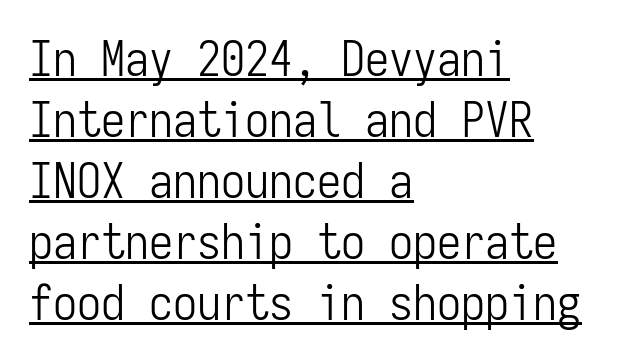
{"serif": "no", "italic": "no", "bold": "no", "weight": "light", "width": "condensed", "stroke_contrast": "low", "x_height": "medium", "monospaced": "yes", "underline": "yes", "align": "left", "line_spacing": "normal", "line_spacing_ratio": 1.27, "letter_spacing": "normal", "letter_spacing_em": 0.0, "glyph_px": 48}
